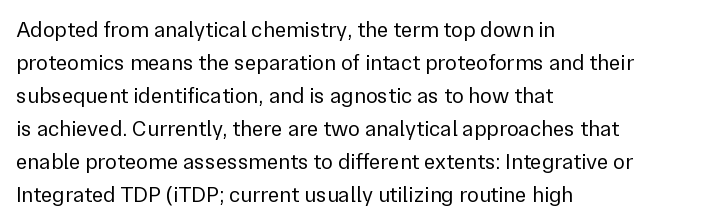
The image shows 22 px text type, upright; set left-aligned, normal line spacing (1.5x), normal letter spacing, not underlined.
